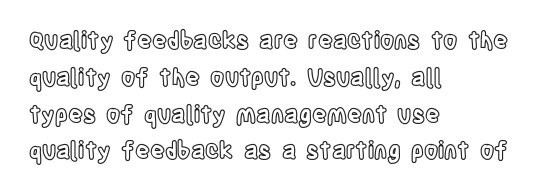
The image shows 23 px text type, upright; set left-aligned, normal line spacing (1.6x), normal letter spacing, not underlined.
